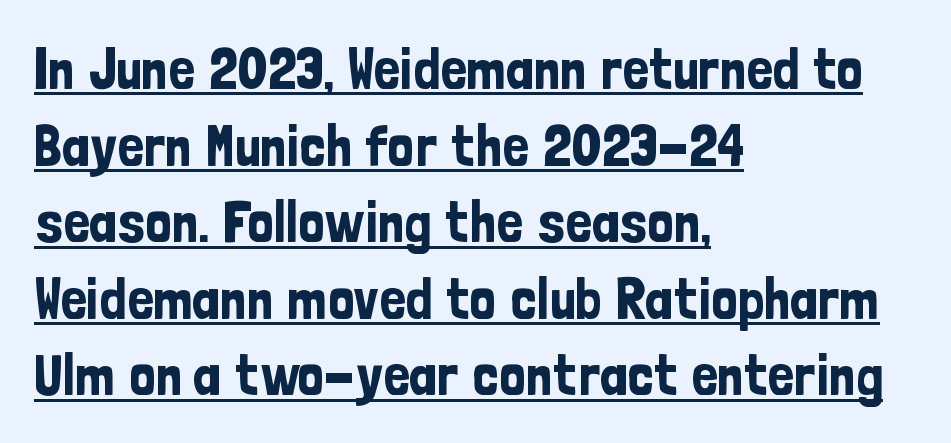
{"serif": "no", "italic": "no", "width": "condensed", "stroke_contrast": "low", "x_height": "medium", "monospaced": "no", "underline": "yes", "align": "left", "line_spacing": "normal", "line_spacing_ratio": 1.32, "letter_spacing": "normal", "letter_spacing_em": 0.0, "glyph_px": 58}
